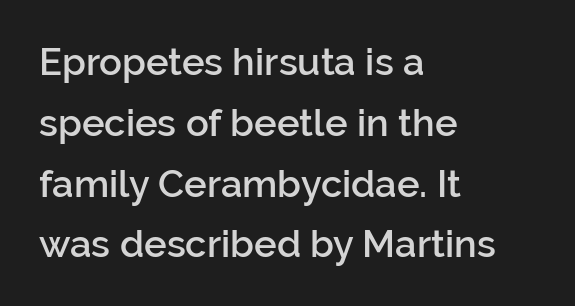
{"serif": "no", "italic": "no", "bold": "semi", "weight": "semibold", "width": "normal", "stroke_contrast": "low", "x_height": "medium", "monospaced": "no", "underline": "no", "align": "left", "line_spacing": "normal", "line_spacing_ratio": 1.6, "letter_spacing": "normal", "letter_spacing_em": 0.0, "glyph_px": 38}
